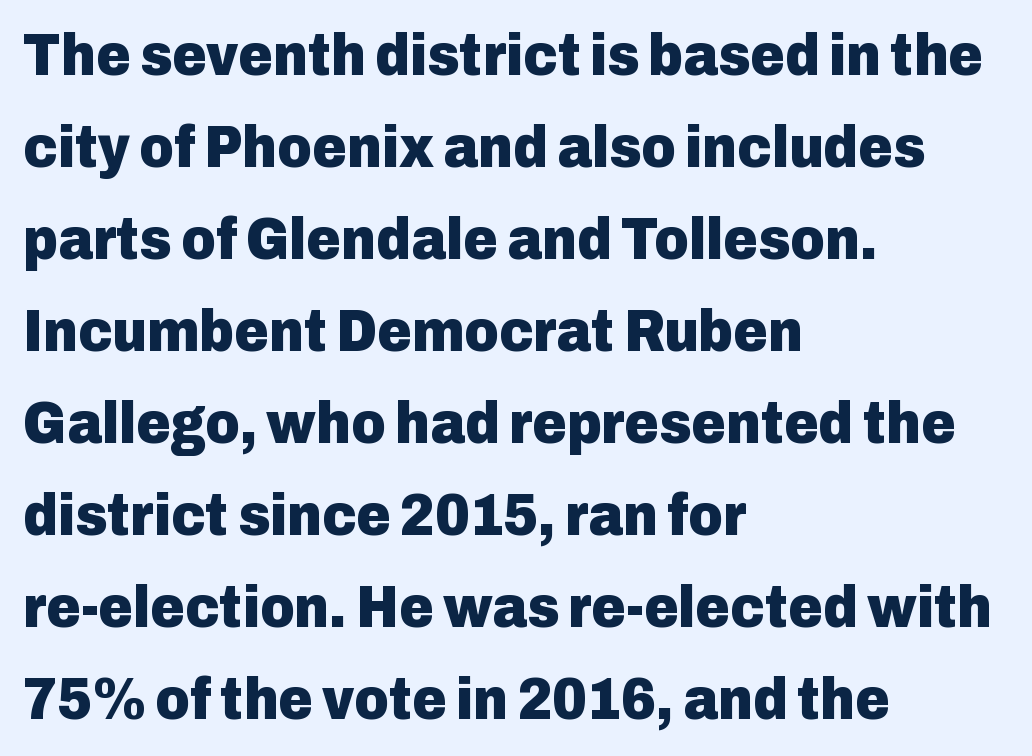
The image shows 59 px heavy sans-serif type, upright; set left-aligned, normal line spacing (1.56x), normal letter spacing, not underlined; low stroke contrast and a medium x-height.
